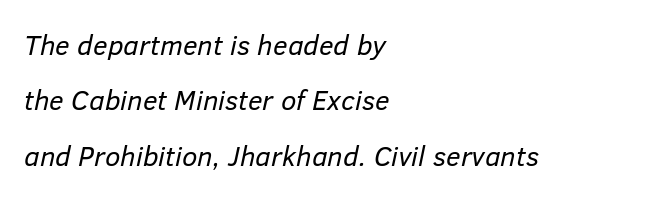
Loosely led — the rows are spread out. Character widths vary here, with narrow letters taking less room than wide ones. Stem width sits at or under what a default text font uses. The string is rendered with underlining switched off. It's the slanting kind of type.
